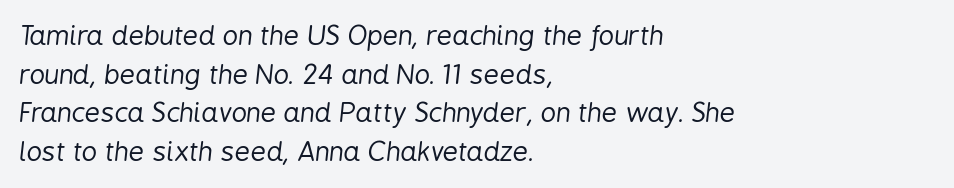
The image shows 27 px text type, italic (leaning right); set left-aligned, normal line spacing (1.43x), normal letter spacing, not underlined.
